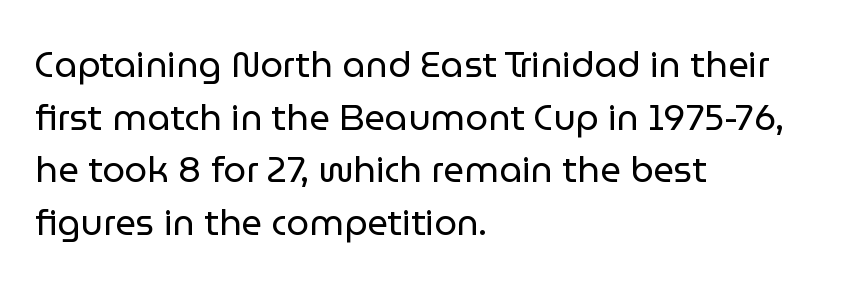
Q: Is the text bold? A: No.
Q: Is the text italic (slanted)? A: No, it is upright.
Q: Is the typeface a serif or a sans-serif typeface? A: Sans-serif.
Q: Is the text underlined? A: No.
Q: How is the paragraph aligned? A: Left-aligned.
Q: Is the spacing between letters normal or unusually wide? A: Normal.
Q: Is the spacing between lines tight, normal or loose? A: Normal.
Q: Width (condensed, normal, or wide)? A: Normal.
Q: Stroke contrast? A: Low.
Q: x-height? A: Medium.
Q: Monospaced? A: No.
